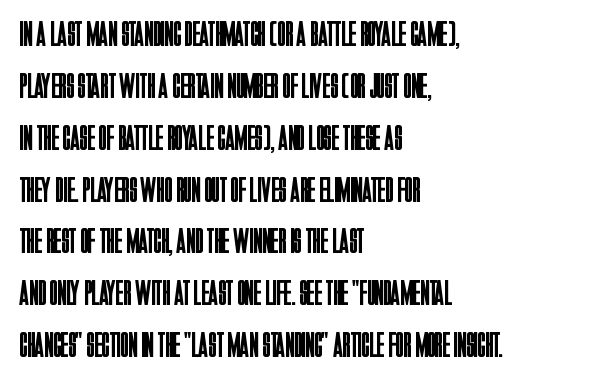
The image shows 36 px regular-weight, condensed sans-serif type, upright; set left-aligned, normal line spacing (1.44x), normal letter spacing, not underlined; low stroke contrast and a large x-height.
